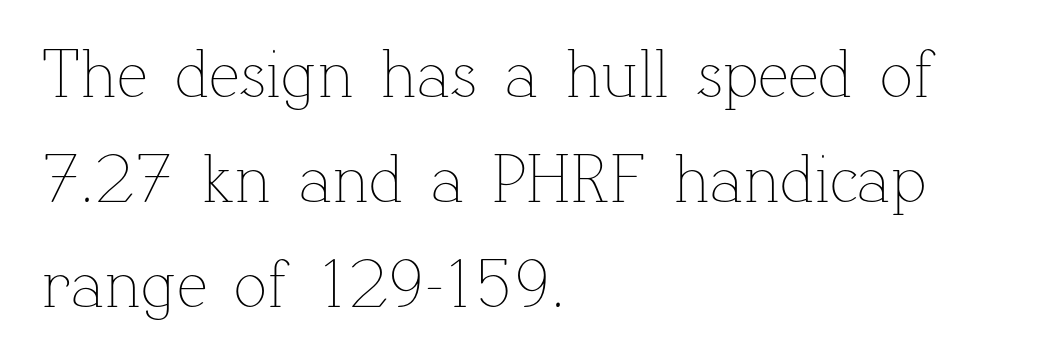
The image shows 69 px thin type, upright; set left-aligned, normal line spacing (1.52x), normal letter spacing, not underlined; low stroke contrast and a medium x-height.
